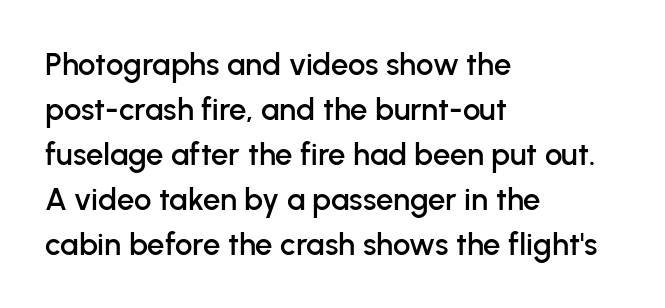
{"serif": "no", "italic": "no", "width": "normal", "stroke_contrast": "low", "x_height": "medium", "monospaced": "no", "underline": "no", "align": "left", "line_spacing": "normal", "line_spacing_ratio": 1.45, "letter_spacing": "normal", "letter_spacing_em": 0.0, "glyph_px": 31}
